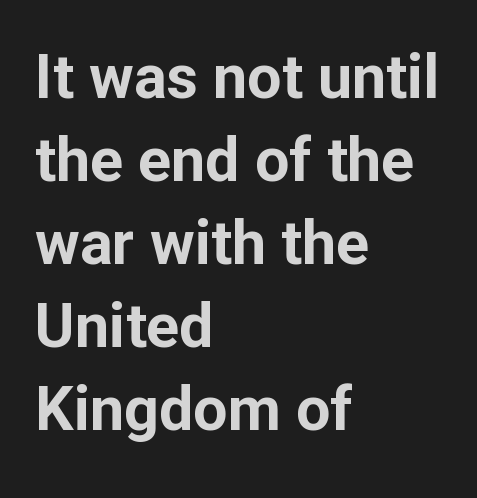
{"serif": "no", "italic": "no", "bold": "yes", "weight": "bold", "width": "normal", "stroke_contrast": "low", "x_height": "medium", "monospaced": "no", "underline": "no", "align": "left", "line_spacing": "normal", "line_spacing_ratio": 1.36, "letter_spacing": "normal", "letter_spacing_em": 0.0, "glyph_px": 61}
